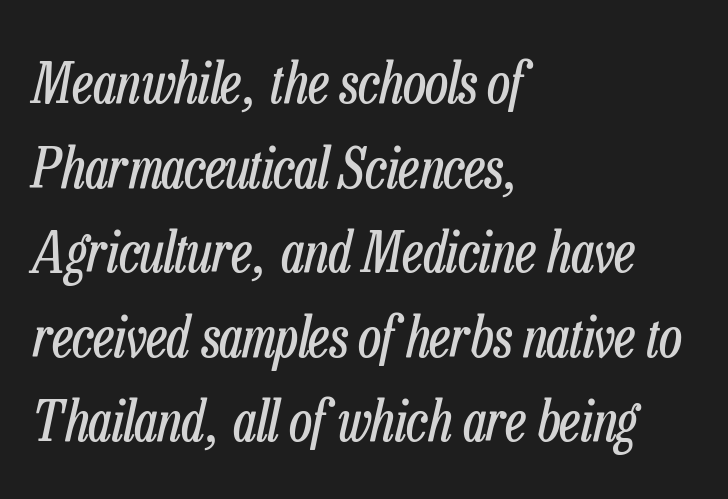
{"italic": "yes", "lean": "right", "slant_degrees": 13, "bold": "no", "weight": "regular", "width": "condensed", "stroke_contrast": "low", "x_height": "medium", "monospaced": "no", "underline": "no", "align": "left", "line_spacing": "normal", "line_spacing_ratio": 1.51, "letter_spacing": "normal", "letter_spacing_em": 0.0, "glyph_px": 56}
